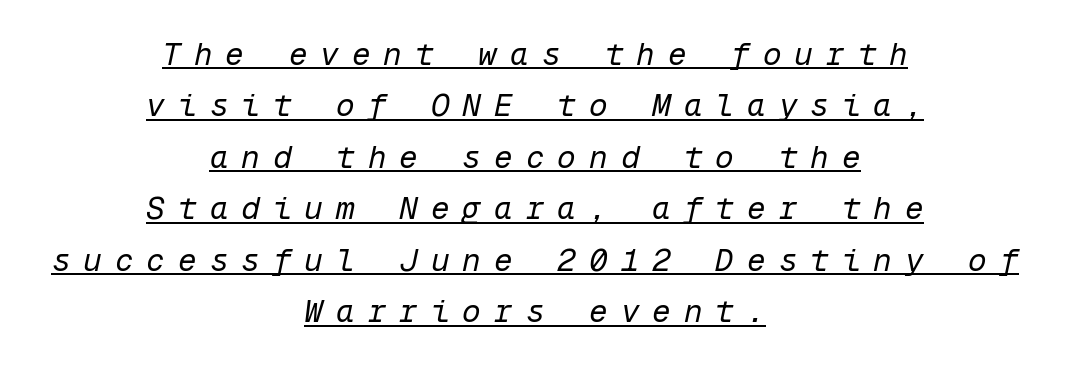
Q: Is the text bold? A: No.
Q: Is the text italic (slanted)? A: Yes, it leans right by about 12 degrees.
Q: Is the text underlined? A: Yes.
Q: How is the paragraph aligned? A: Centered.
Q: Is the spacing between letters normal or unusually wide? A: Unusually wide.
Q: Is the spacing between lines tight, normal or loose? A: Normal.
Q: Width (condensed, normal, or wide)? A: Normal.
Q: Stroke contrast? A: Low.
Q: x-height? A: Medium.
Q: Monospaced? A: Yes.
